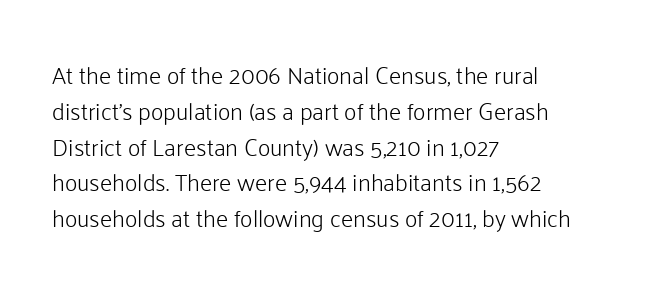
Q: Is the text bold? A: No.
Q: Is the text italic (slanted)? A: No, it is upright.
Q: Is the text underlined? A: No.
Q: How is the paragraph aligned? A: Left-aligned.
Q: Is the spacing between letters normal or unusually wide? A: Normal.
Q: Is the spacing between lines tight, normal or loose? A: Normal.
